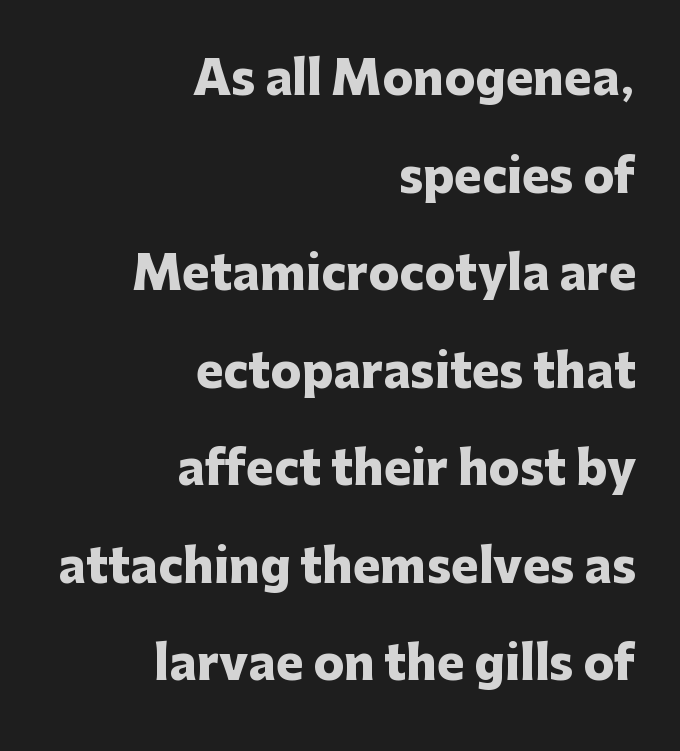
Q: Is the text bold? A: Yes.
Q: Is the text italic (slanted)? A: No, it is upright.
Q: Is the typeface a serif or a sans-serif typeface? A: Sans-serif.
Q: Is the text underlined? A: No.
Q: How is the paragraph aligned? A: Right-aligned.
Q: Is the spacing between letters normal or unusually wide? A: Normal.
Q: Is the spacing between lines tight, normal or loose? A: Loose.
Q: Width (condensed, normal, or wide)? A: Normal.
Q: Stroke contrast? A: Low.
Q: x-height? A: Medium.
Q: Monospaced? A: No.
